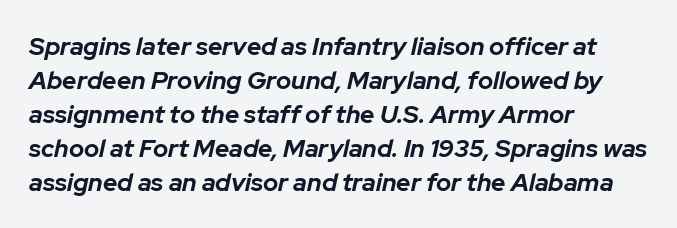
The image shows 25 px bold type, italic (leaning right); set left-aligned, normal line spacing (1.36x), normal letter spacing, not underlined.
